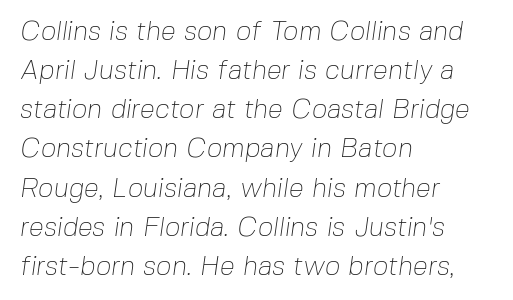
Q: Is the text bold? A: No.
Q: Is the text underlined? A: No.
Q: How is the paragraph aligned? A: Left-aligned.
Q: Is the spacing between letters normal or unusually wide? A: Normal.
Q: Is the spacing between lines tight, normal or loose? A: Normal.
